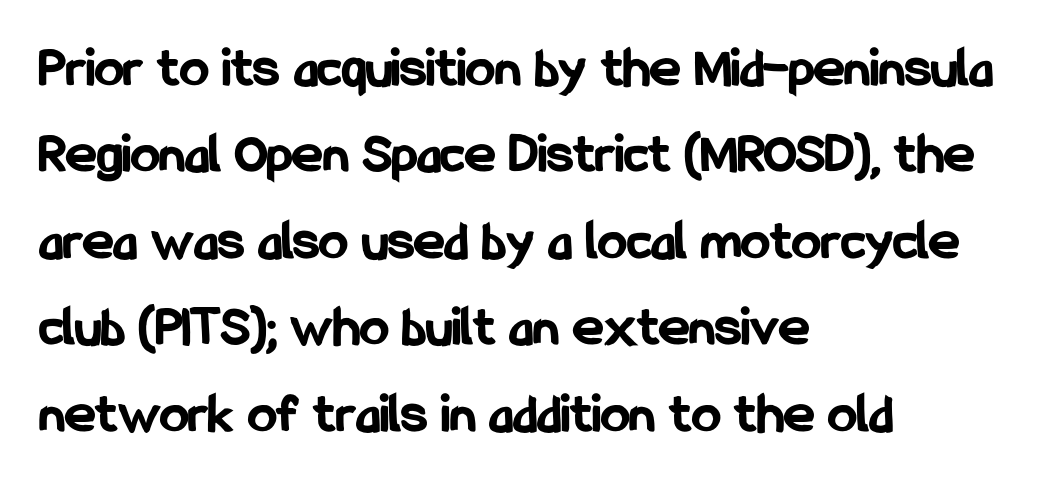
Q: Is the text bold? A: Yes.
Q: Is the text italic (slanted)? A: No, it is upright.
Q: Is the typeface a serif or a sans-serif typeface? A: Sans-serif.
Q: Is the text underlined? A: No.
Q: How is the paragraph aligned? A: Left-aligned.
Q: Is the spacing between letters normal or unusually wide? A: Normal.
Q: Is the spacing between lines tight, normal or loose? A: Normal.
Q: Width (condensed, normal, or wide)? A: Condensed.
Q: Stroke contrast? A: Low.
Q: x-height? A: Medium.
Q: Monospaced? A: No.
